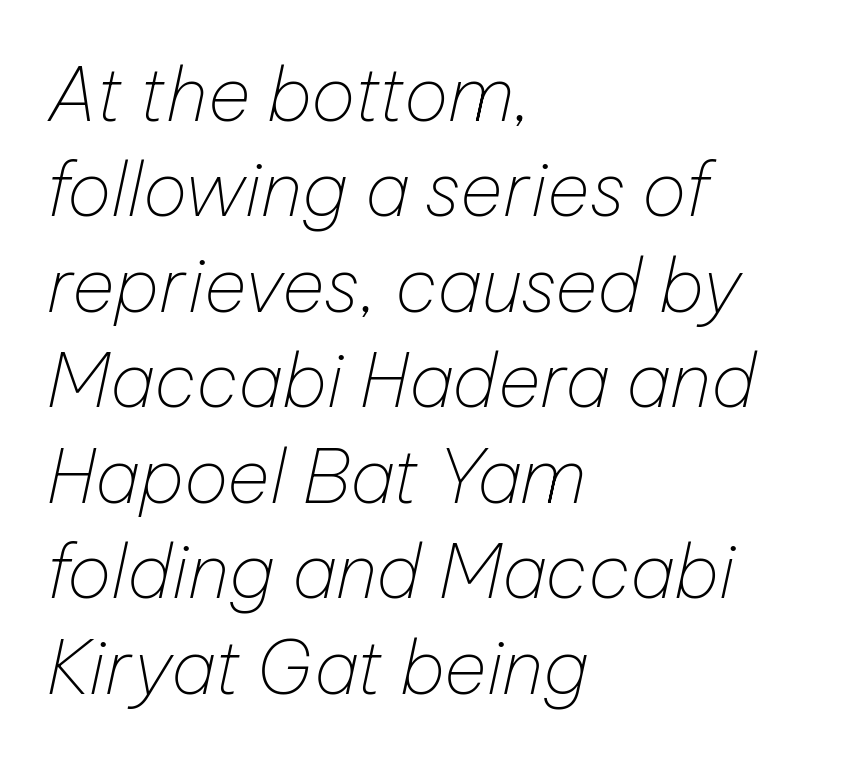
One glance says typical: line gaps are just what's usual. The ragged edge is on the right, which tells us the setting is flush left. Each letter keeps its own natural width here, so spacing adapts to shape. The gap between lines stays unmarked.
